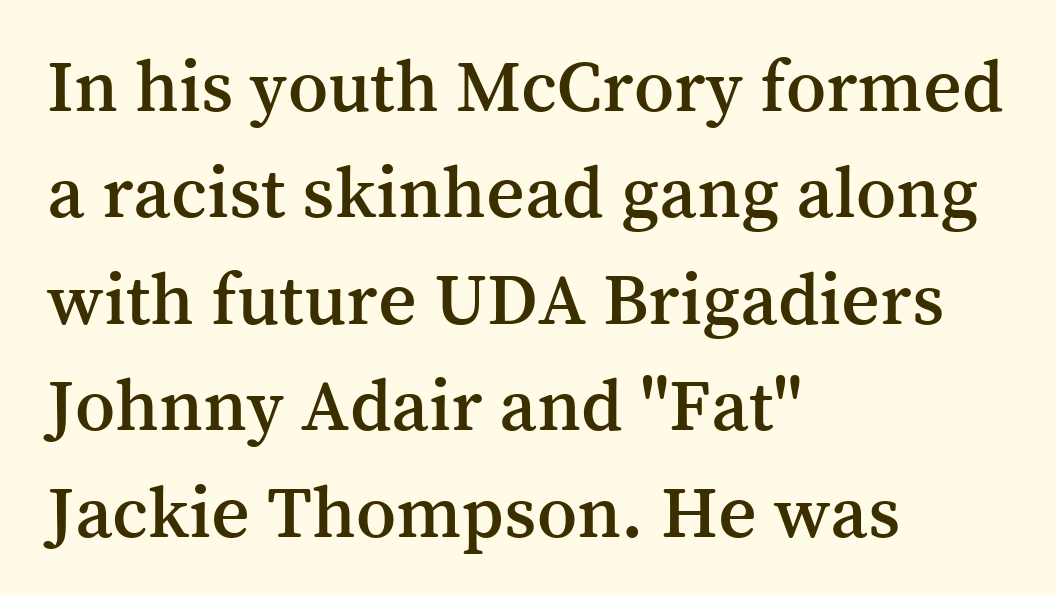
Q: Is the text italic (slanted)? A: No, it is upright.
Q: Is the typeface a serif or a sans-serif typeface? A: Serif.
Q: Is the text underlined? A: No.
Q: How is the paragraph aligned? A: Left-aligned.
Q: Is the spacing between letters normal or unusually wide? A: Normal.
Q: Is the spacing between lines tight, normal or loose? A: Normal.
Q: Width (condensed, normal, or wide)? A: Normal.
Q: Stroke contrast? A: Medium.
Q: x-height? A: Medium.
Q: Monospaced? A: No.
